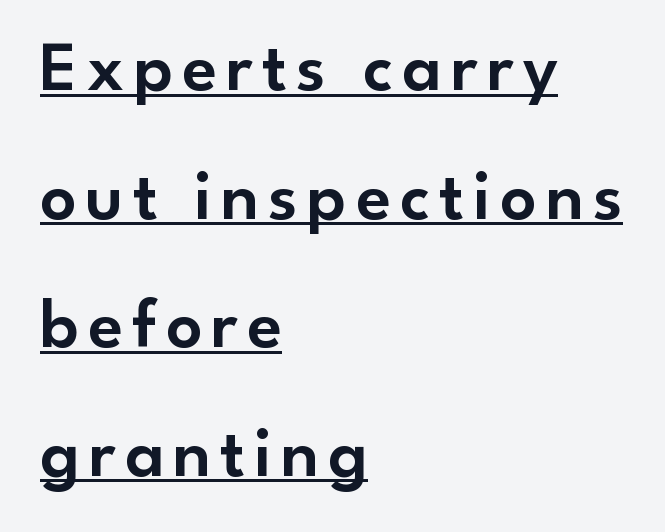
Look at the bottom of the vertical strokes: they stop flat, with no serifs. In terms of posture, this sample is upright. The compositor pushed each line to the left boundary. Emphasis is given by a line drawn under the lettering. Looks like regular typesetting: each glyph gets only the width it needs.
